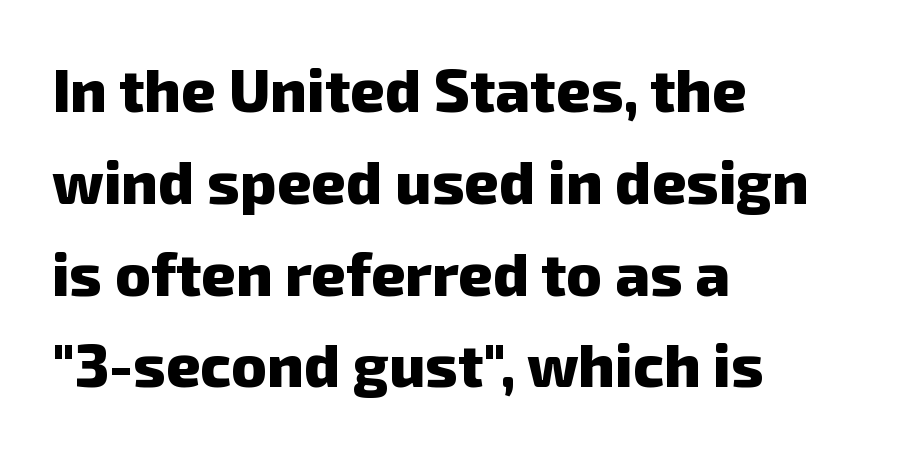
Q: Is the text bold? A: Yes.
Q: Is the typeface a serif or a sans-serif typeface? A: Sans-serif.
Q: Is the text underlined? A: No.
Q: How is the paragraph aligned? A: Left-aligned.
Q: Is the spacing between letters normal or unusually wide? A: Normal.
Q: Is the spacing between lines tight, normal or loose? A: Normal.
Q: Width (condensed, normal, or wide)? A: Normal.
Q: Stroke contrast? A: Low.
Q: x-height? A: Medium.
Q: Monospaced? A: No.
